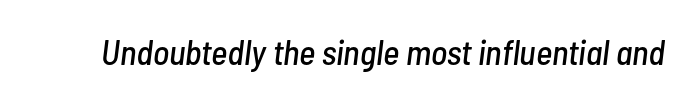
{"italic": "yes", "lean": "right", "slant_degrees": 7, "width": "condensed", "stroke_contrast": "low", "x_height": "medium", "monospaced": "no", "underline": "no", "letter_spacing": "normal", "letter_spacing_em": 0.0, "glyph_px": 35}
